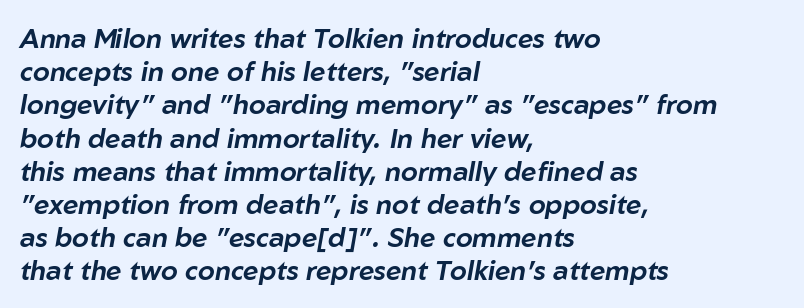
The image shows 27 px text type, italic (leaning right); set left-aligned, line spacing 1.23x, normal letter spacing, not underlined.
